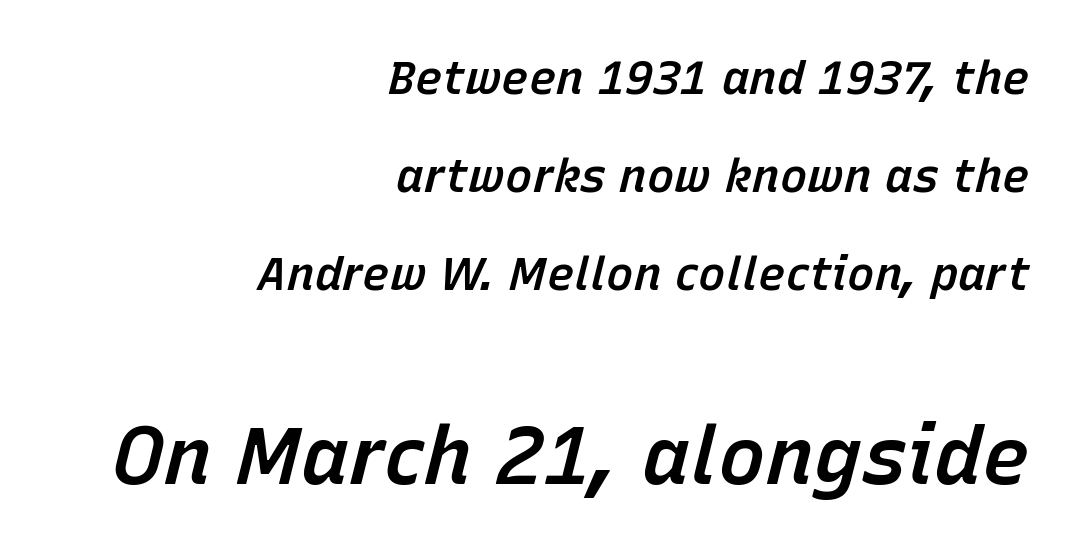
The line texture is even and compact thanks to regular tracking. Quick note: underline off. The later block is typeset at a bigger size than the earlier block. Note the varied advance widths — an 'i' is clearly narrower than an 'm'.
